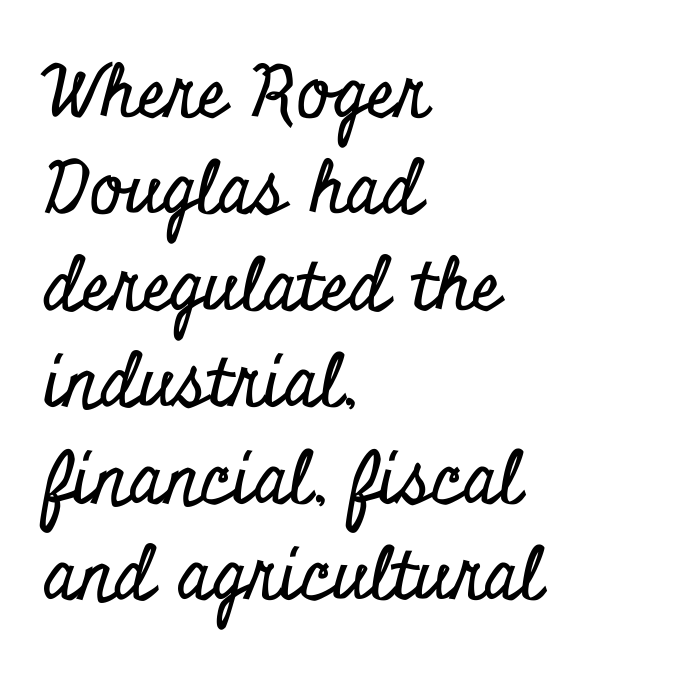
Q: Is the text italic (slanted)? A: Yes.
Q: Is the typeface a serif or a sans-serif typeface? A: Serif.
Q: Is the text underlined? A: No.
Q: How is the paragraph aligned? A: Left-aligned.
Q: Is the spacing between letters normal or unusually wide? A: Normal.
Q: Is the spacing between lines tight, normal or loose? A: Normal.
Q: Width (condensed, normal, or wide)? A: Condensed.
Q: Stroke contrast? A: Low.
Q: x-height? A: Small.
Q: Monospaced? A: No.
